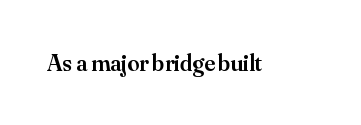
Quick note: underline off. Rendered with straight, roman letterforms. Each word holds together tightly as a unit, with standard inter-letter gaps. Slightly chunky letters — semibold, I'd say, not full bold.
